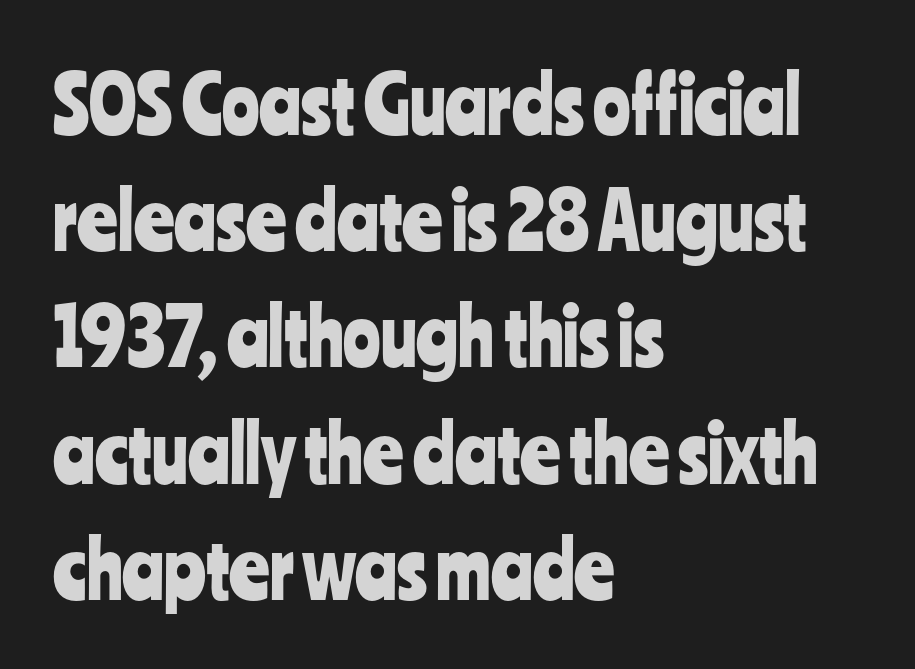
The space beneath each line is pristine and unruled. You could not count columns in this text — the font is proportionally spaced. Does the copy run flush right? No — it runs flush left. Summary of vertical rhythm: regular, with standard interline spacing. Regarding serifs, this sample does without them. Each word holds together tightly as a unit, with standard inter-letter gaps.
